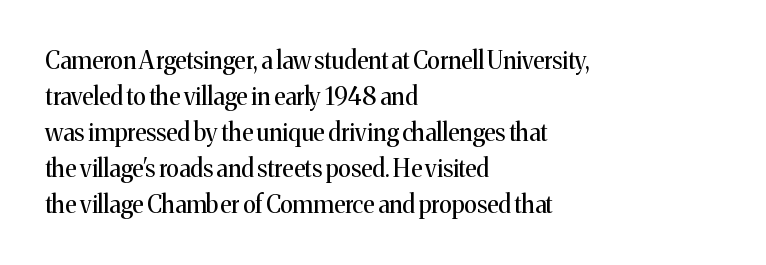
The image shows 24 px text type, upright; set left-aligned, normal line spacing (1.5x), normal letter spacing, not underlined.
